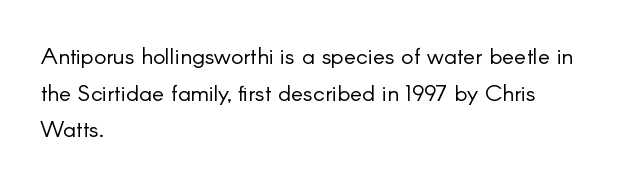
The image shows 23 px text type, upright; set left-aligned, normal line spacing (1.59x), normal letter spacing, not underlined.
